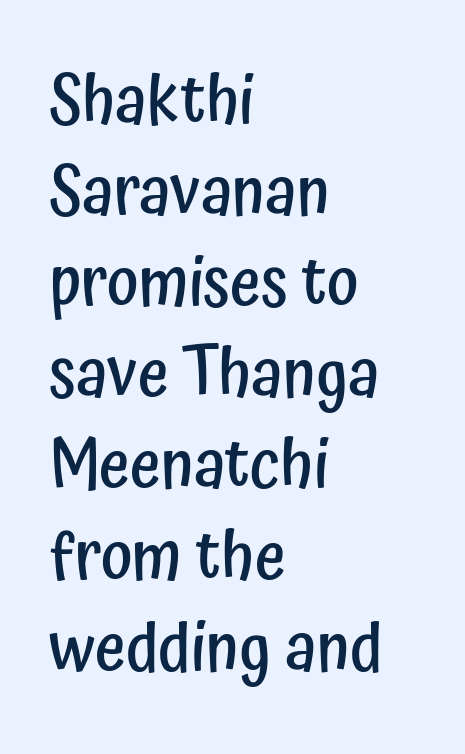
The image shows 67 px semibold, condensed sans-serif type, upright; set left-aligned, normal line spacing (1.36x), normal letter spacing, not underlined; low stroke contrast and a medium x-height.
